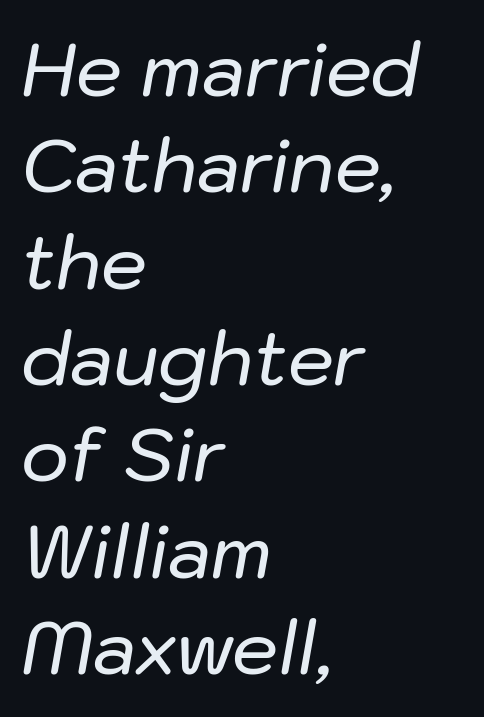
The image shows 73 px text type, italic (leaning right); set left-aligned, normal line spacing (1.32x), normal letter spacing, not underlined; low stroke contrast and a medium x-height.
